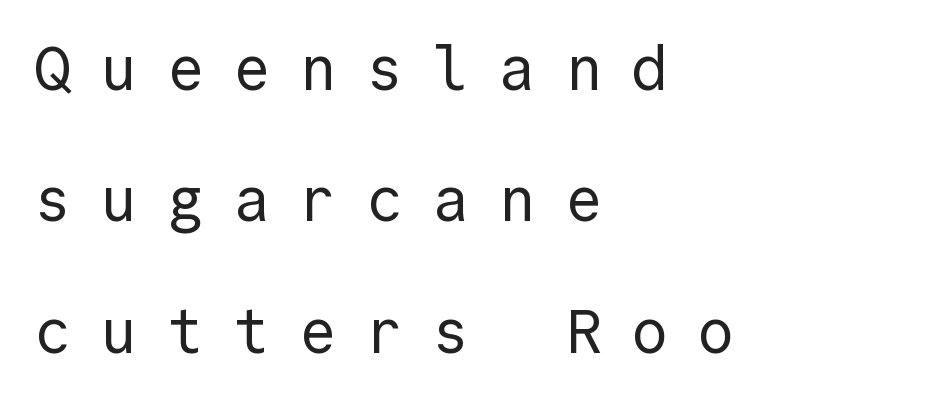
The image shows 62 px regular-weight sans-serif type, upright, monospaced; set left-aligned, loose line spacing (2.12x), unusually wide letter spacing (+0.47 em), not underlined; a medium x-height.
